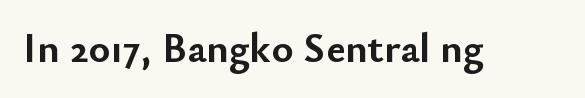
The image shows 42 px semibold sans-serif type, upright; set normal letter spacing, not underlined; low stroke contrast and a small x-height.
